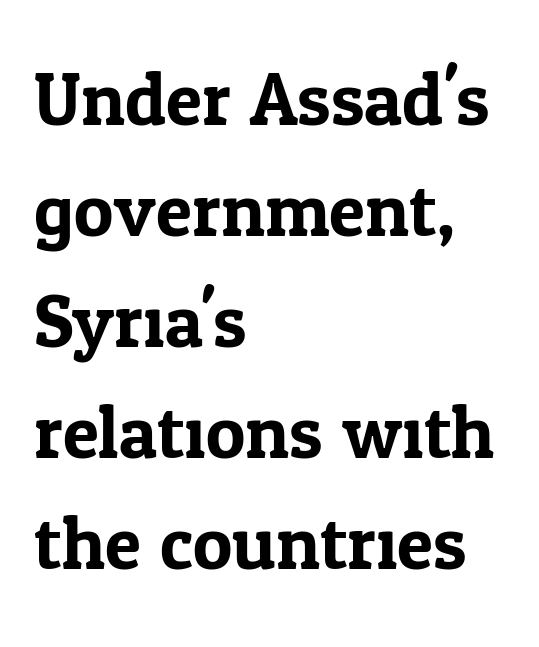
The image shows 74 px serif type, upright; set left-aligned, normal line spacing (1.5x), normal letter spacing, not underlined; low stroke contrast and a medium x-height.
